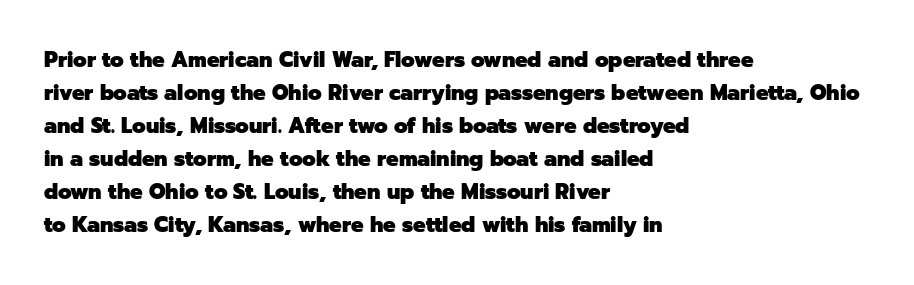
{"italic": "no", "bold": "yes", "underline": "no", "align": "left", "line_spacing": "normal", "line_spacing_ratio": 1.57, "letter_spacing": "normal", "letter_spacing_em": 0.0, "glyph_px": 21}
